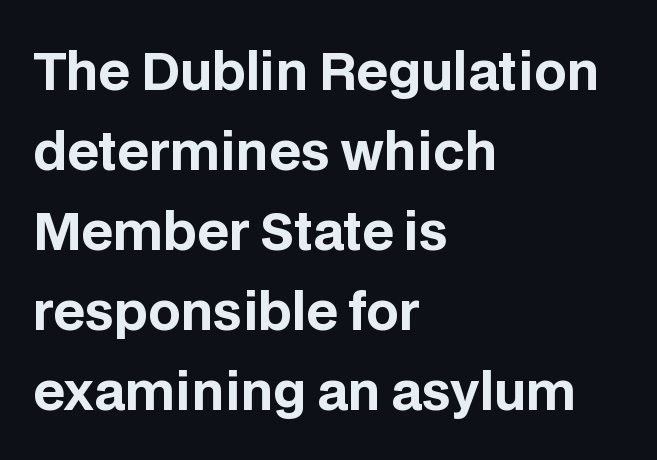
The image shows 51 px bold sans-serif type, upright; set left-aligned, normal line spacing (1.57x), normal letter spacing, not underlined; low stroke contrast and a large x-height.
